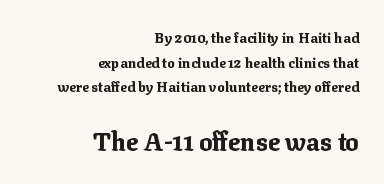
The image shows 25 px bold type, upright; set right-aligned, line spacing 1.76x, normal letter spacing, not underlined; the second (bottom) block is 1.79x larger.
